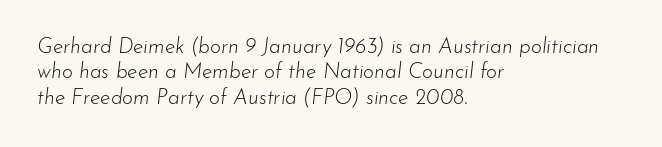
Q: Is the text bold? A: No.
Q: Is the text italic (slanted)? A: Yes, it leans right by about 7 degrees.
Q: Is the text underlined? A: No.
Q: How is the paragraph aligned? A: Left-aligned.
Q: Is the spacing between letters normal or unusually wide? A: Normal.
